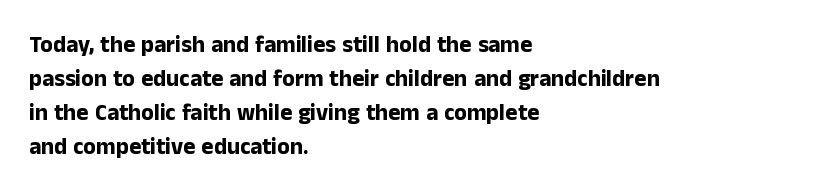
The image shows 23 px bold type, upright; set left-aligned, normal line spacing (1.48x), normal letter spacing, not underlined.
